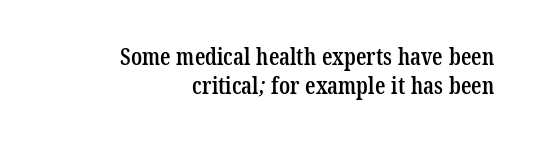
Q: Is the text bold? A: Semi-bold.
Q: Is the text underlined? A: No.
Q: How is the paragraph aligned? A: Right-aligned.
Q: Is the spacing between letters normal or unusually wide? A: Normal.
